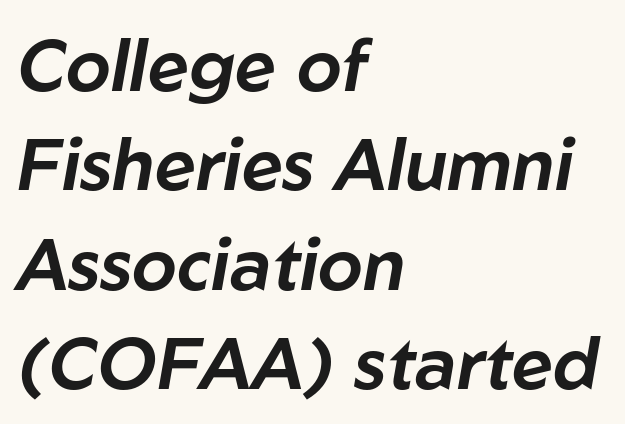
{"italic": "yes", "lean": "right", "slant_degrees": 10, "width": "normal", "stroke_contrast": "low", "x_height": "medium", "monospaced": "no", "underline": "no", "align": "left", "line_spacing": "normal", "line_spacing_ratio": 1.38, "letter_spacing": "normal", "letter_spacing_em": 0.0, "glyph_px": 72}
